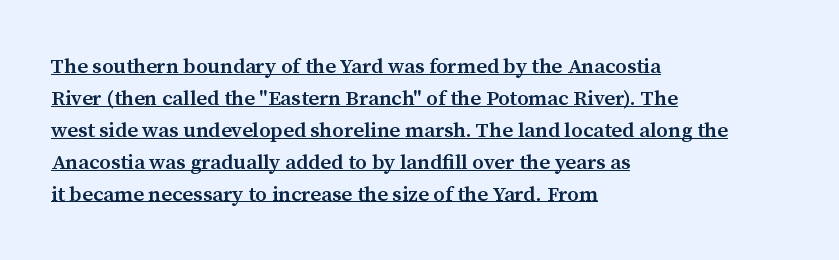
Q: Is the text bold? A: Semi-bold.
Q: Is the text italic (slanted)? A: No, it is upright.
Q: Is the text underlined? A: Yes.
Q: How is the paragraph aligned? A: Left-aligned.
Q: Is the spacing between letters normal or unusually wide? A: Normal.
Q: Is the spacing between lines tight, normal or loose? A: Normal.
